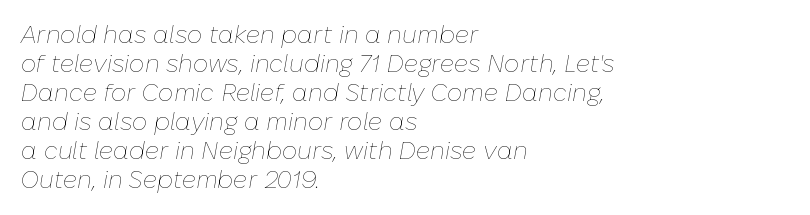
The image shows 24 px text type, italic (leaning right); set left-aligned, line spacing 1.21x, normal letter spacing, not underlined.
